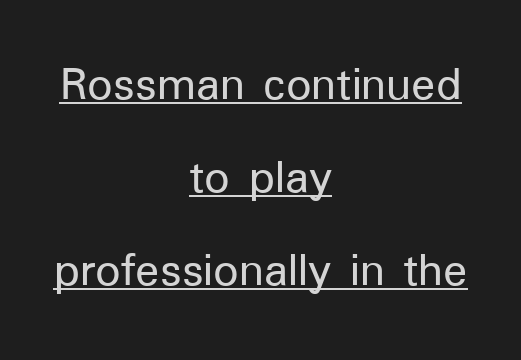
{"serif": "no", "italic": "no", "width": "normal", "stroke_contrast": "low", "x_height": "medium", "monospaced": "no", "underline": "yes", "align": "center", "line_spacing_ratio": 1.86, "letter_spacing": "normal", "letter_spacing_em": 0.0, "glyph_px": 50}
